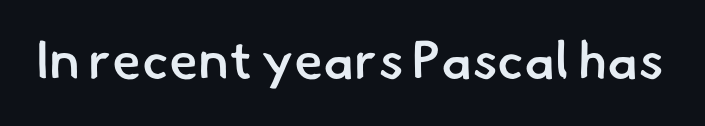
Weight: semibold (demi). The letters advance in unequal steps, a hallmark of proportional type. The face used here is rendered with its standard letterfit. Underlining? Definitely not there. A typesetter would label this face a sans.
